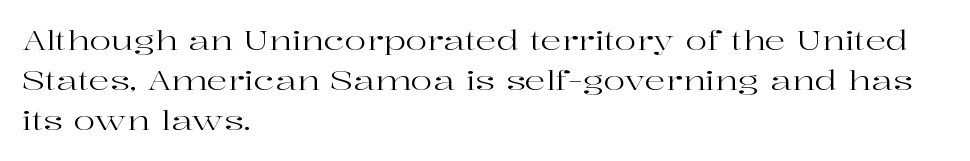
The image shows 26 px text type, upright; set left-aligned, normal line spacing (1.54x), normal letter spacing, not underlined.
